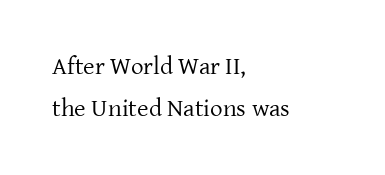
Style check: upright. Is the letter spacing exaggerated? No — it looks like the ordinary default. This block has exactly the height ordinary leading produces. The strokes carry an ordinary text weight at most.
